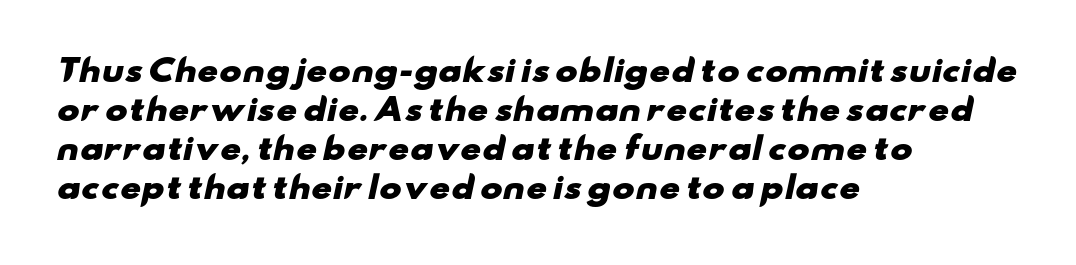
{"serif": "no", "bold": "yes", "weight": "heavy", "width": "wide", "stroke_contrast": "low", "x_height": "small", "monospaced": "no", "underline": "no", "align": "left", "line_spacing": "normal", "line_spacing_ratio": 1.3, "letter_spacing": "normal", "letter_spacing_em": 0.0, "glyph_px": 30}
